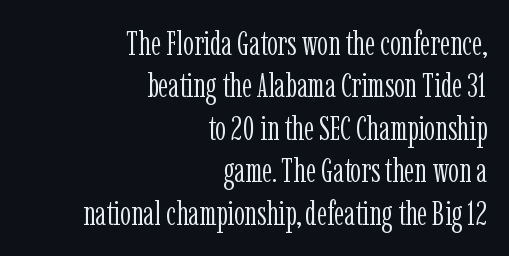
The image shows 34 px light, condensed serif type, upright; set right-aligned, normal line spacing (1.25x), normal letter spacing, not underlined; low stroke contrast and a medium x-height.
